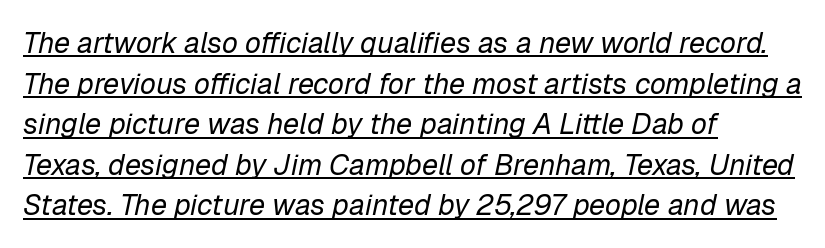
The image shows 29 px regular-weight type, italic (leaning right); set left-aligned, normal line spacing (1.4x), normal letter spacing, underlined; low stroke contrast and a medium x-height.
